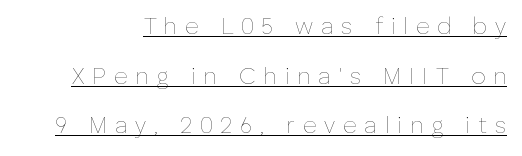
Q: Is the text bold? A: No.
Q: Is the text italic (slanted)? A: No, it is upright.
Q: Is the text underlined? A: Yes.
Q: Is the spacing between letters normal or unusually wide? A: Unusually wide.
Q: Is the spacing between lines tight, normal or loose? A: Loose.
